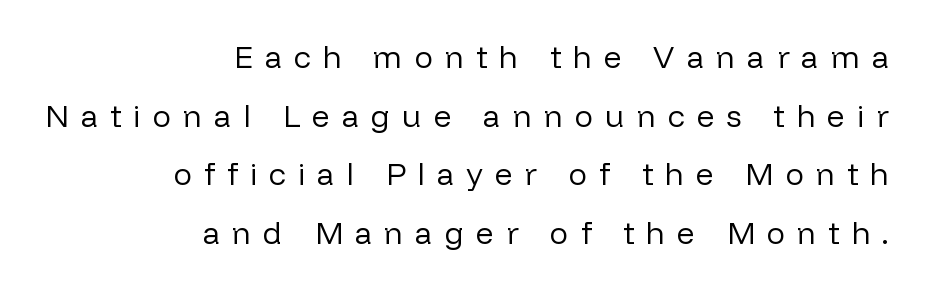
The image shows 31 px regular-weight sans-serif type, upright; set right-aligned, line spacing 1.89x, unusually wide letter spacing (+0.39 em), not underlined; low stroke contrast and a medium x-height.
